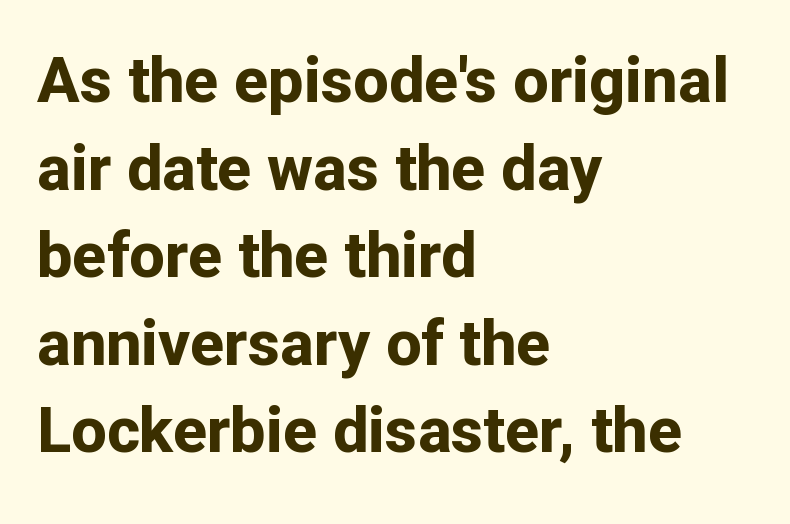
{"serif": "no", "italic": "no", "bold": "yes", "weight": "bold", "width": "normal", "stroke_contrast": "low", "x_height": "medium", "monospaced": "no", "underline": "no", "align": "left", "line_spacing": "normal", "line_spacing_ratio": 1.39, "letter_spacing": "normal", "letter_spacing_em": 0.0, "glyph_px": 63}
